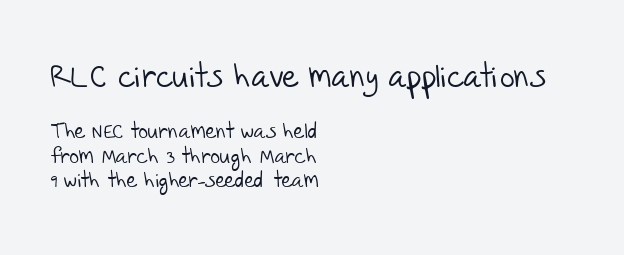
{"serif": "no", "bold": "no", "weight": "light", "width": "normal", "stroke_contrast": "low", "x_height": "large", "monospaced": "no", "underline": "no", "align": "left", "line_spacing_ratio": 1.17, "letter_spacing": "normal", "letter_spacing_em": 0.0, "larger_block": "first", "size_ratio": 1.52, "glyph_px": 32}
